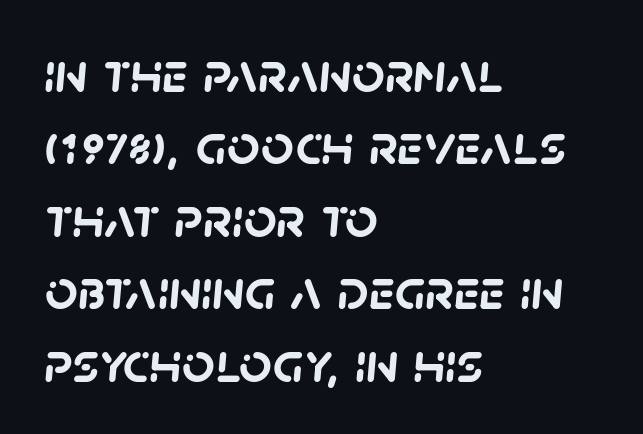
Evenly set lines give the paragraph a standard silhouette. This sample uses plain, unmodified letter spacing. Varying glyph widths throughout — classic text-font behaviour. Where is the straight margin? On the left. Are there feet on the stems? There aren't — it's a sans. Underlining? Definitely not there.
